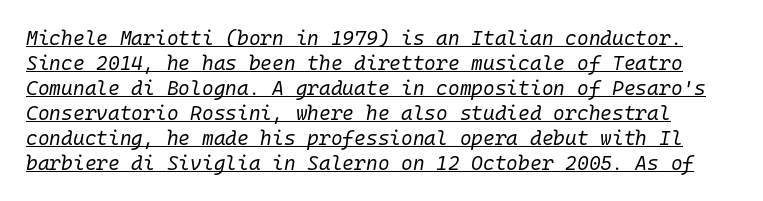
Q: Is the text bold? A: No.
Q: Is the text italic (slanted)? A: Yes, it leans right by about 10 degrees.
Q: Is the text underlined? A: Yes.
Q: Is the spacing between letters normal or unusually wide? A: Normal.
Q: Is the spacing between lines tight, normal or loose? A: Normal.
